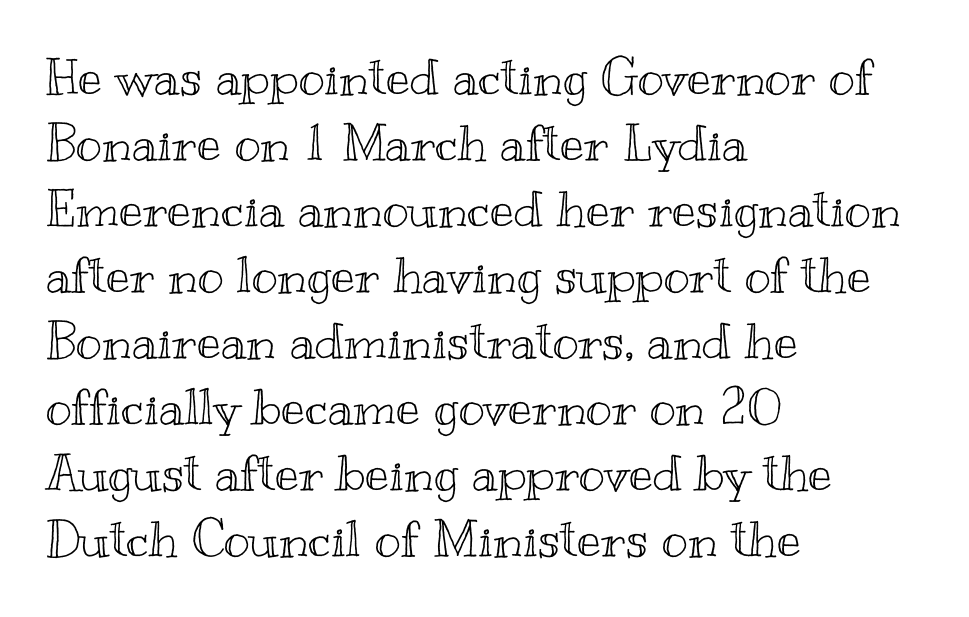
{"italic": "no", "width": "wide", "x_height": "small", "monospaced": "no", "underline": "no", "align": "left", "line_spacing": "normal", "line_spacing_ratio": 1.32, "letter_spacing": "normal", "letter_spacing_em": 0.0, "glyph_px": 50}
